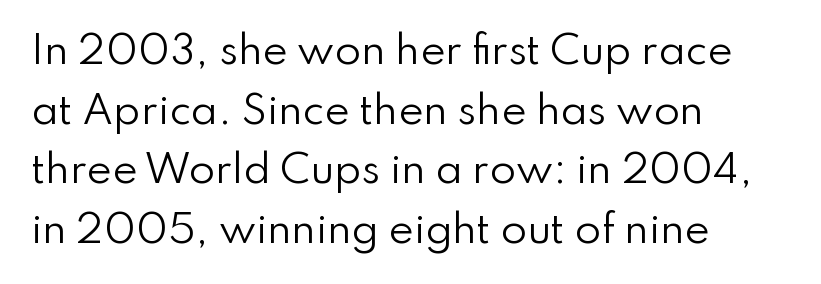
Q: Is the text bold? A: No.
Q: Is the text italic (slanted)? A: No, it is upright.
Q: Is the typeface a serif or a sans-serif typeface? A: Sans-serif.
Q: Is the text underlined? A: No.
Q: How is the paragraph aligned? A: Left-aligned.
Q: Is the spacing between letters normal or unusually wide? A: Normal.
Q: Is the spacing between lines tight, normal or loose? A: Normal.
Q: Width (condensed, normal, or wide)? A: Normal.
Q: Stroke contrast? A: Low.
Q: x-height? A: Small.
Q: Monospaced? A: No.
